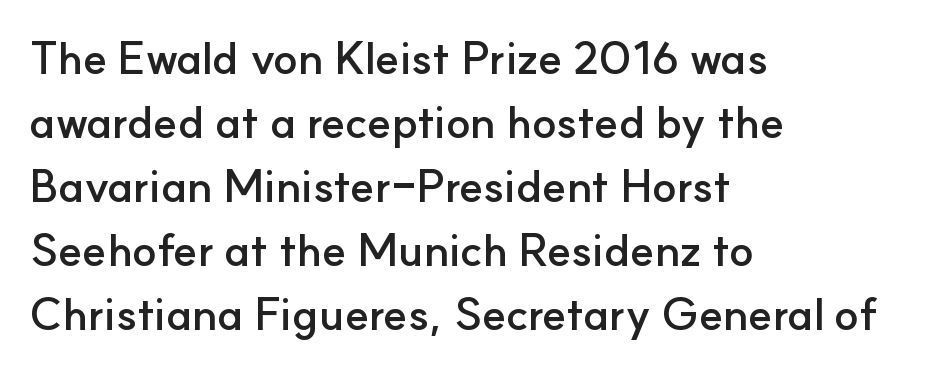
The image shows 45 px semibold sans-serif type, upright; set left-aligned, normal line spacing (1.42x), normal letter spacing, not underlined; low stroke contrast and a small x-height.
